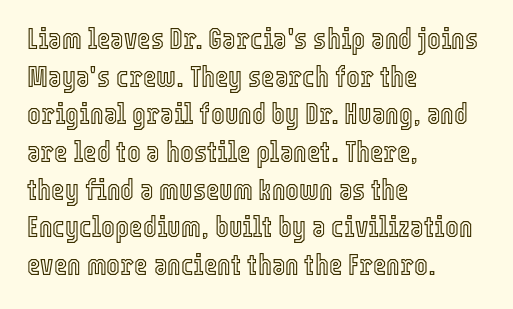
The image shows 29 px condensed type, upright; set left-aligned, normal line spacing (1.3x), normal letter spacing, not underlined; a medium x-height.
